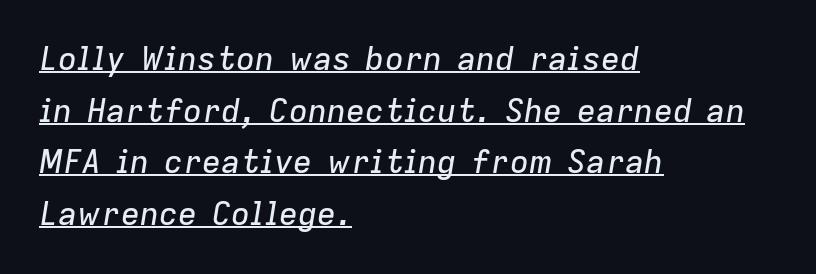
{"italic": "yes", "lean": "right", "slant_degrees": 9, "width": "normal", "stroke_contrast": "low", "x_height": "medium", "monospaced": "no", "underline": "yes", "align": "left", "line_spacing": "normal", "line_spacing_ratio": 1.61, "letter_spacing": "normal", "letter_spacing_em": 0.0, "glyph_px": 32}
